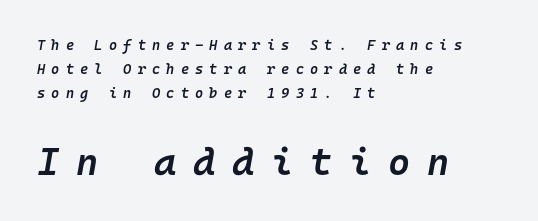
The image shows 38 px semibold type, italic (leaning right), monospaced; set left-aligned, normal line spacing (1.7x), unusually wide letter spacing (+0.44 em), not underlined; the second (bottom) block is 2.71x larger; low stroke contrast and a medium x-height.
